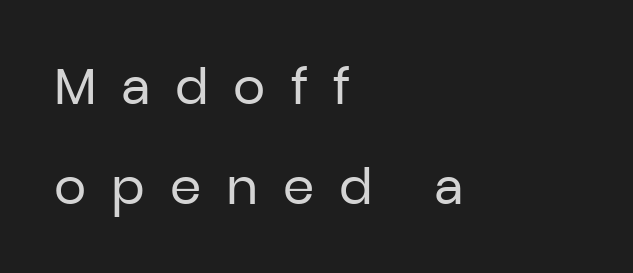
The type is letterspaced generously, with wide tracking. This is the regular roman posture of the typeface. How would I describe the line gaps? Wide and relaxed. No feet cap the strokes, marking this as sans-serif type. These glyphs show unthickened strokes, regular width or finer.
